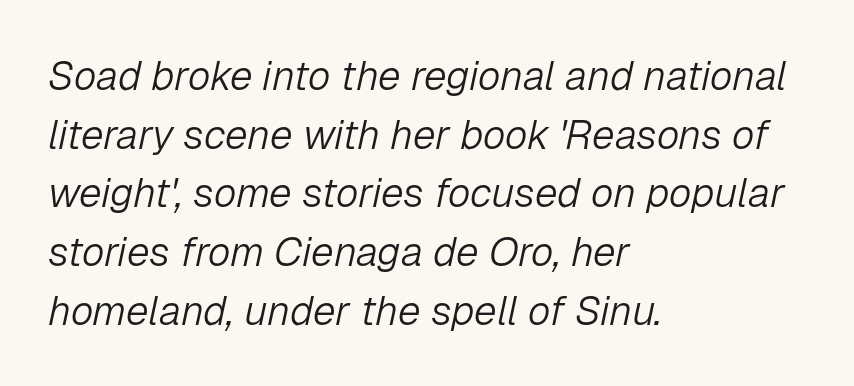
Q: Is the text bold? A: No.
Q: Is the text italic (slanted)? A: Yes, it leans right by about 12 degrees.
Q: Is the text underlined? A: No.
Q: How is the paragraph aligned? A: Left-aligned.
Q: Is the spacing between letters normal or unusually wide? A: Normal.
Q: Is the spacing between lines tight, normal or loose? A: Normal.
Q: Width (condensed, normal, or wide)? A: Normal.
Q: Stroke contrast? A: Low.
Q: x-height? A: Medium.
Q: Monospaced? A: No.
